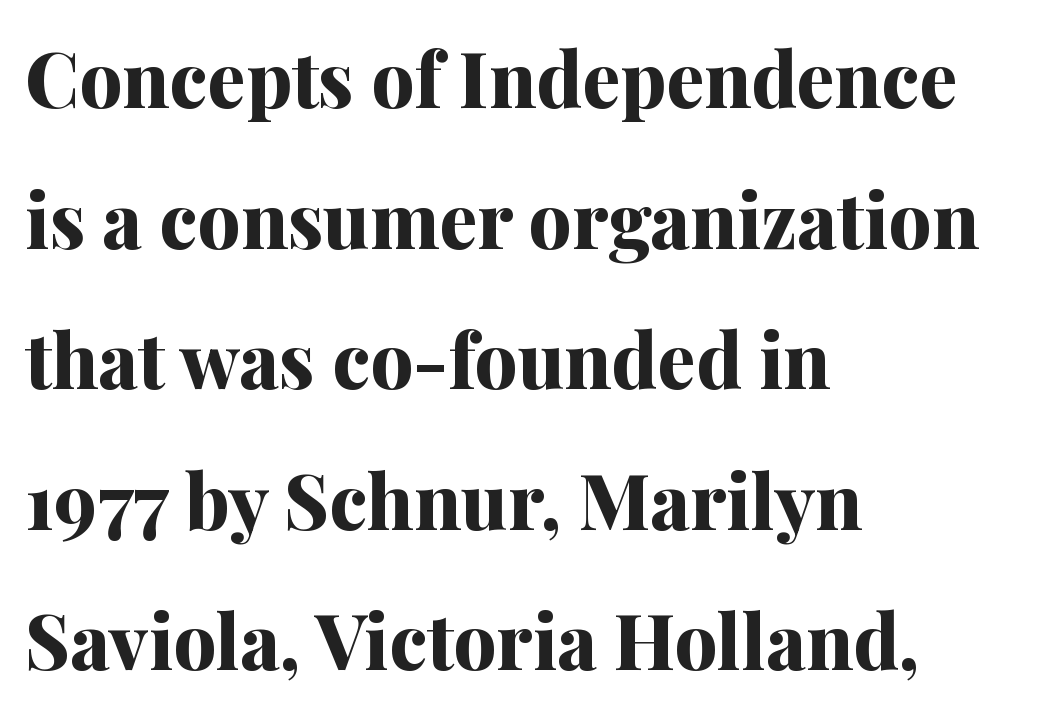
{"serif": "yes", "italic": "no", "bold": "yes", "weight": "bold", "width": "normal", "stroke_contrast": "medium", "x_height": "medium", "monospaced": "no", "underline": "no", "align": "left", "line_spacing_ratio": 1.85, "letter_spacing": "normal", "letter_spacing_em": 0.0, "glyph_px": 76}
